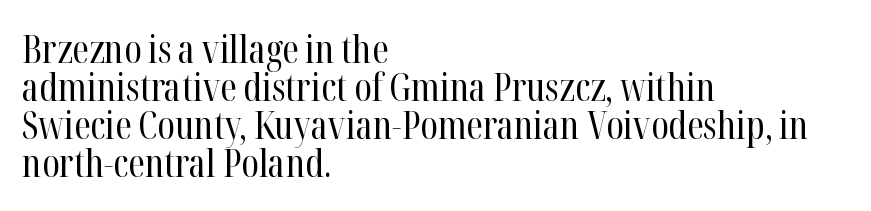
Regarding leading, the lines here are crowded together. This sample uses plain, unmodified letter spacing. Style check: upright. The strokes are not fattened; the text isn't bold.
